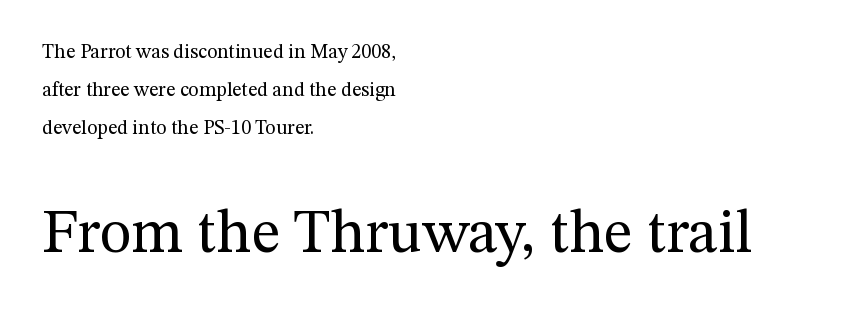
{"serif": "yes", "italic": "no", "bold": "no", "weight": "regular", "width": "normal", "stroke_contrast": "medium", "x_height": "medium", "monospaced": "no", "underline": "no", "align": "left", "line_spacing": "loose", "line_spacing_ratio": 1.91, "letter_spacing": "normal", "letter_spacing_em": 0.0, "larger_block": "second", "size_ratio": 3.05, "glyph_px": 61}
